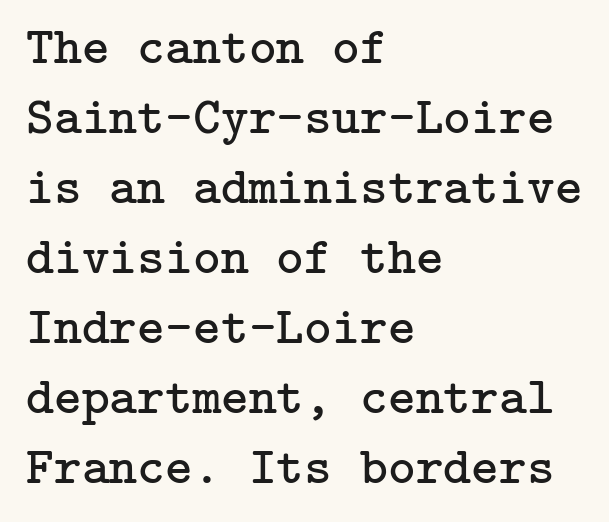
These lines were composed using upright roman letters. The block of text has a typical density, with ordinary space between rows. You can tell from the footed stems that serif type was used. Descender tails drop into unmarked territory.
